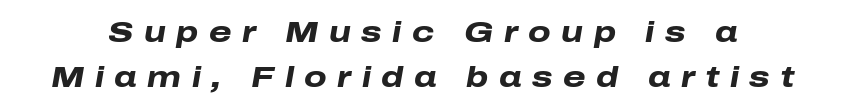
{"italic": "yes", "lean": "right", "slant_degrees": 10, "bold": "yes", "weight": "heavy", "width": "wide", "stroke_contrast": "low", "x_height": "medium", "monospaced": "no", "underline": "no", "line_spacing": "normal", "line_spacing_ratio": 1.55, "letter_spacing": "wide", "letter_spacing_em": 0.36, "glyph_px": 29}
